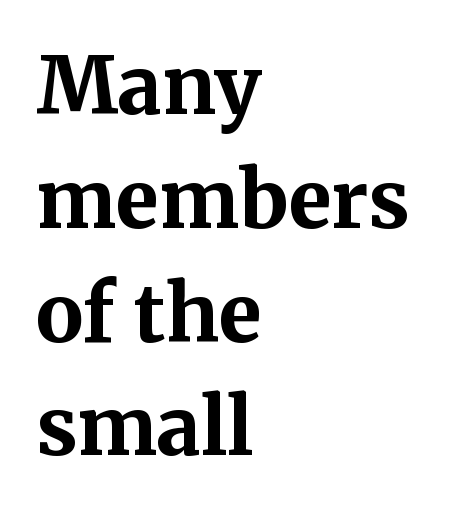
{"serif": "yes", "italic": "no", "bold": "yes", "weight": "bold", "width": "normal", "stroke_contrast": "medium", "x_height": "medium", "monospaced": "no", "underline": "no", "align": "left", "line_spacing": "normal", "line_spacing_ratio": 1.44, "letter_spacing": "normal", "letter_spacing_em": 0.0, "glyph_px": 79}
